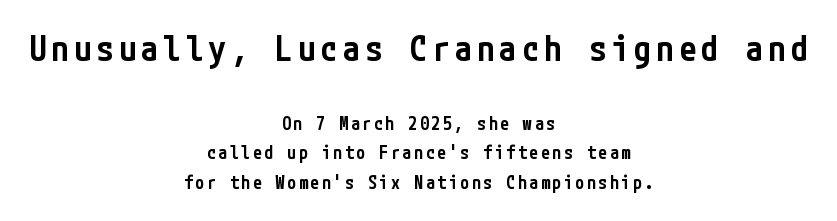
The image shows 35 px semibold, condensed sans-serif type, upright; set centered, normal line spacing (1.65x), not underlined; the first (top) block is 1.94x larger; low stroke contrast and a medium x-height.
